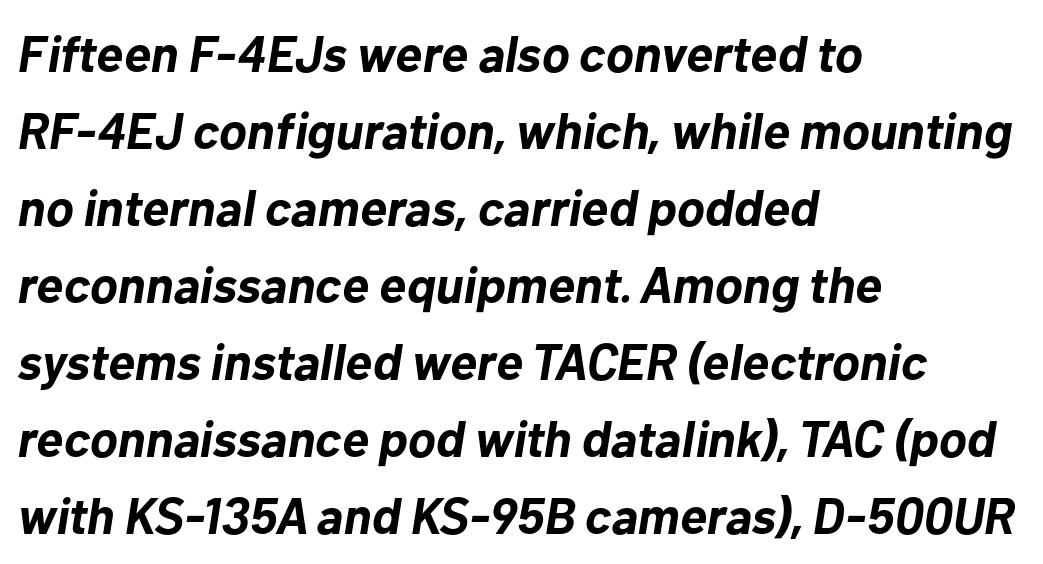
These lines carry a lot of weight — the face is fully bold. Inter-character spacing is left at the font's built-in metrics. An italicized treatment has been applied to the whole sample. Typeset ragged right — the left edge is the straight one.
